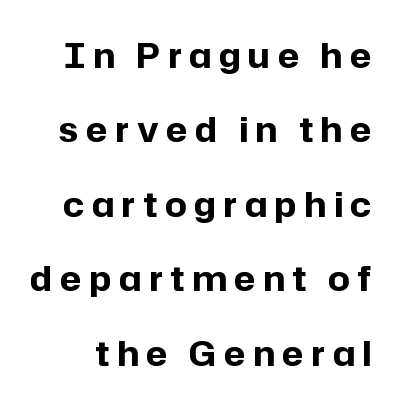
Q: Is the text bold? A: Yes.
Q: Is the text italic (slanted)? A: No, it is upright.
Q: Is the typeface a serif or a sans-serif typeface? A: Sans-serif.
Q: Is the text underlined? A: No.
Q: Is the spacing between letters normal or unusually wide? A: Unusually wide.
Q: Is the spacing between lines tight, normal or loose? A: Loose.
Q: Width (condensed, normal, or wide)? A: Normal.
Q: Stroke contrast? A: Low.
Q: x-height? A: Medium.
Q: Monospaced? A: No.
